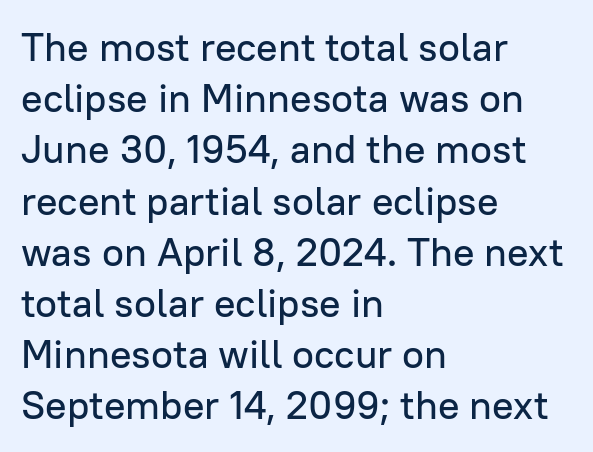
Whoever set this chose a conventional vertical rhythm. To sum up the face: it is a sans, with no serifs. The passage is arranged the way most books set body copy — flush left. Italic: no, the glyphs are upright roman. The rendering uses natural spacing where letterforms have individual widths. Compared with typical body copy, the letter spacing here is the same.
